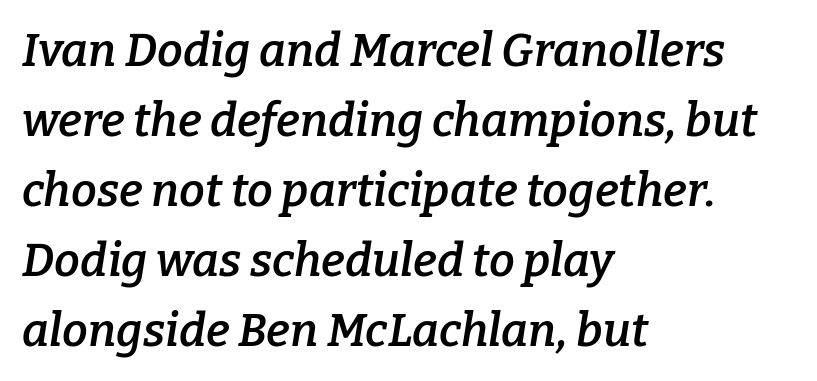
{"serif": "yes", "italic": "yes", "lean": "right", "slant_degrees": 9, "bold": "semi", "weight": "semibold", "width": "normal", "stroke_contrast": "low", "x_height": "medium", "monospaced": "no", "underline": "no", "align": "left", "line_spacing": "normal", "line_spacing_ratio": 1.52, "letter_spacing": "normal", "letter_spacing_em": 0.0, "glyph_px": 46}
